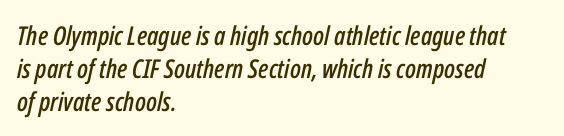
The image shows 26 px text type, italic (leaning right); set left-aligned, normal line spacing (1.26x), normal letter spacing, not underlined.
